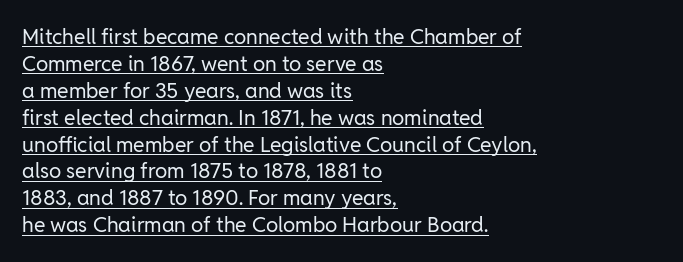
The image shows 21 px text type, upright; set left-aligned, normal line spacing (1.28x), normal letter spacing, underlined.
